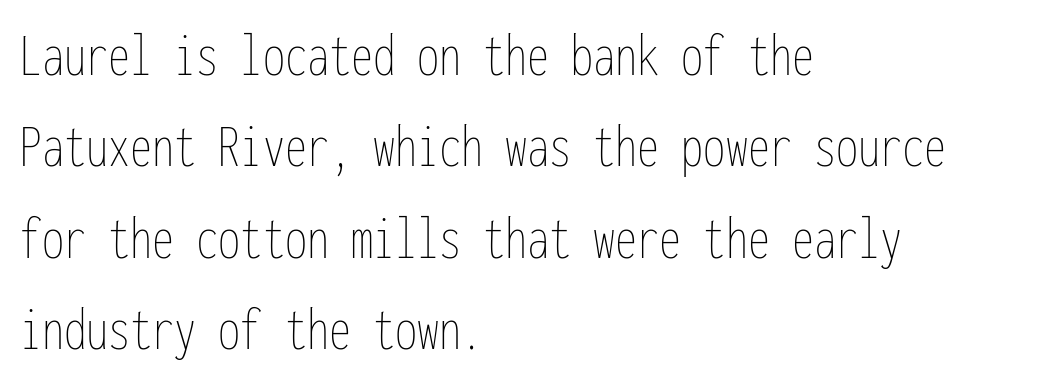
{"italic": "no", "bold": "no", "weight": "thin", "width": "condensed", "stroke_contrast": "low", "x_height": "medium", "monospaced": "yes", "underline": "no", "align": "left", "line_spacing": "normal", "line_spacing_ratio": 1.45, "letter_spacing": "normal", "letter_spacing_em": 0.0, "glyph_px": 63}
